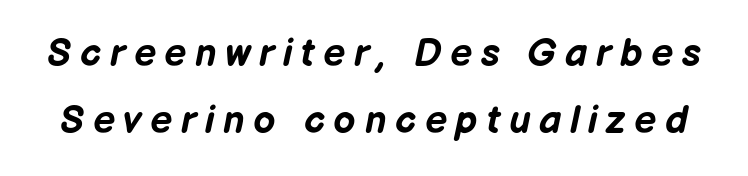
A typesetter would mark this as italic. The typesetting leans heavy: a genuine bold. The glyphs are unaccompanied by any horizontal stroke below them. Caption: expanded tracking, letters set apart. The face used here is proportionally spaced, like ordinary book or web type.
